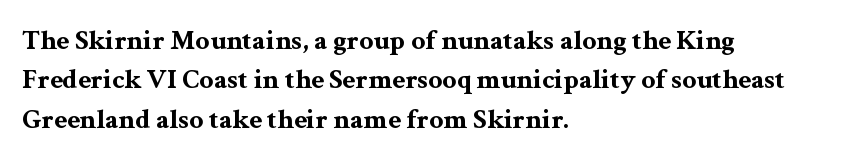
Q: Is the text bold? A: Yes.
Q: Is the text italic (slanted)? A: No, it is upright.
Q: Is the typeface a serif or a sans-serif typeface? A: Serif.
Q: Is the text underlined? A: No.
Q: How is the paragraph aligned? A: Left-aligned.
Q: Is the spacing between letters normal or unusually wide? A: Normal.
Q: Is the spacing between lines tight, normal or loose? A: Normal.
Q: Width (condensed, normal, or wide)? A: Wide.
Q: Stroke contrast? A: Medium.
Q: x-height? A: Medium.
Q: Monospaced? A: No.
